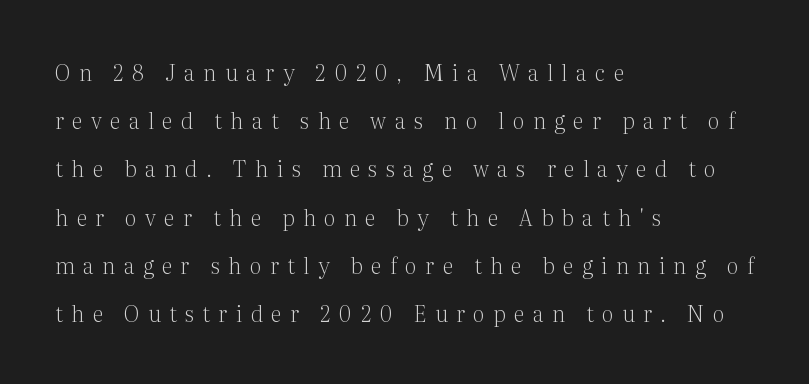
The image shows 22 px text type, upright; set left-aligned, loose line spacing (2.19x), unusually wide letter spacing (+0.38 em), not underlined.
